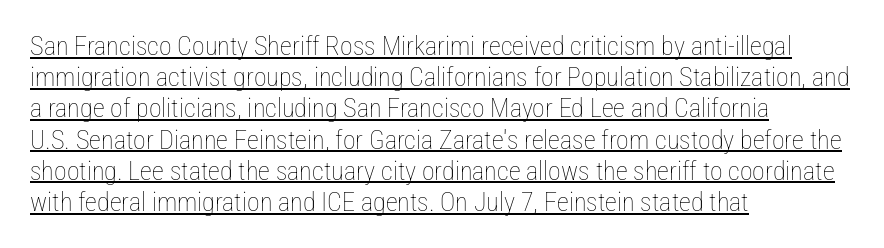
The paragraph shown leans on its left margin. Nobody touched the tracking dial on this one. The lettering stays uniformly vertical, giving the passage a roman look. The strokes are not fattened; the text isn't bold. Students, observe the line beneath the letters — that is underlining.
